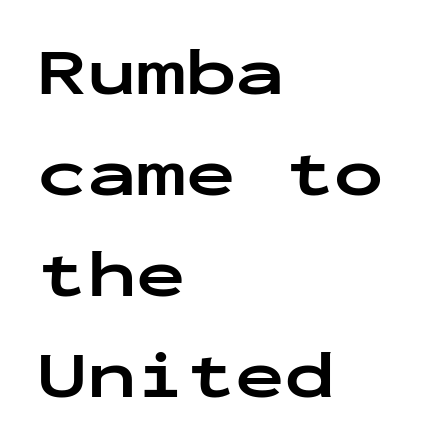
{"serif": "no", "italic": "no", "bold": "yes", "weight": "bold", "width": "wide", "stroke_contrast": "low", "x_height": "medium", "monospaced": "yes", "underline": "no", "align": "left", "line_spacing": "normal", "line_spacing_ratio": 1.53, "letter_spacing": "normal", "letter_spacing_em": 0.0, "glyph_px": 66}
